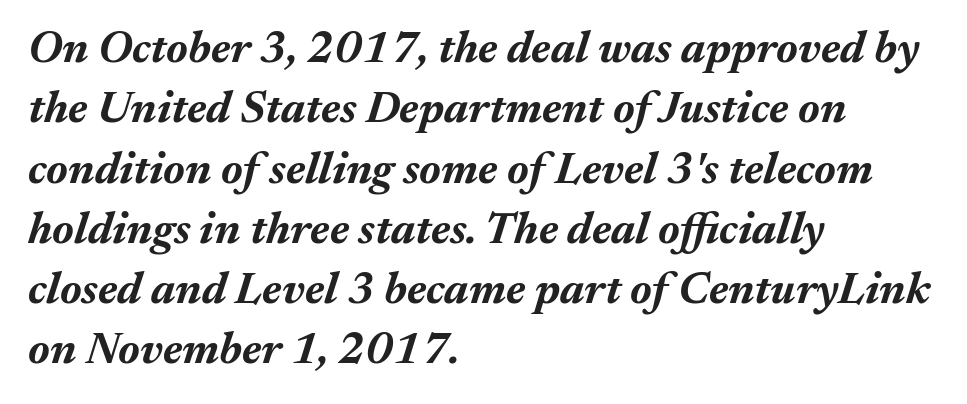
The image shows 45 px bold type, italic (leaning right); set left-aligned, normal line spacing (1.34x), normal letter spacing, not underlined; medium stroke contrast and a medium x-height.
